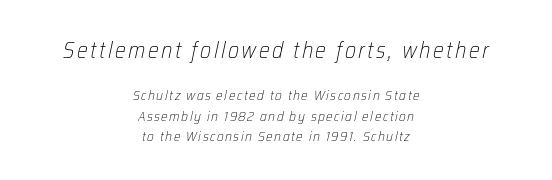
{"italic": "yes", "lean": "right", "slant_degrees": 12, "bold": "no", "underline": "no", "align": "center", "line_spacing": "normal", "line_spacing_ratio": 1.49, "larger_block": "first", "size_ratio": 1.64, "glyph_px": 23}
